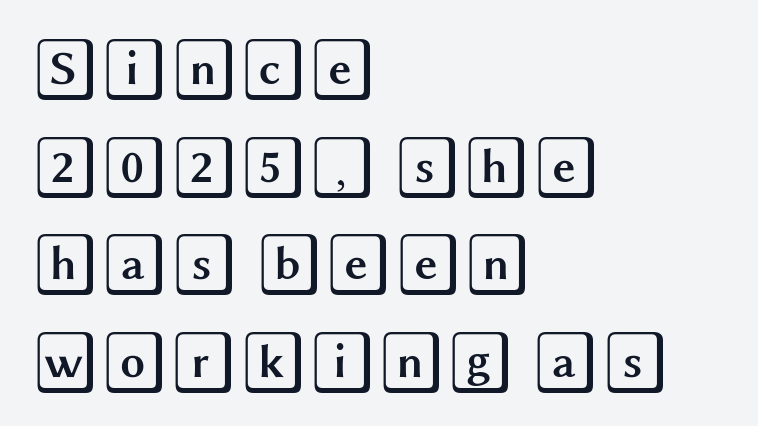
The image shows 63 px wide type, upright; set left-aligned, normal line spacing (1.55x), normal letter spacing, not underlined; a large x-height.
